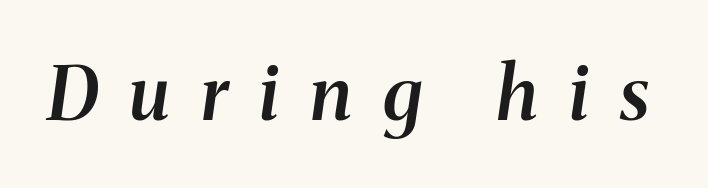
Q: Is the text bold? A: Semi-bold.
Q: Is the text italic (slanted)? A: Yes, it leans right by about 8 degrees.
Q: Is the typeface a serif or a sans-serif typeface? A: Serif.
Q: Is the text underlined? A: No.
Q: Is the spacing between letters normal or unusually wide? A: Unusually wide.
Q: Width (condensed, normal, or wide)? A: Normal.
Q: Stroke contrast? A: Medium.
Q: x-height? A: Medium.
Q: Monospaced? A: No.
